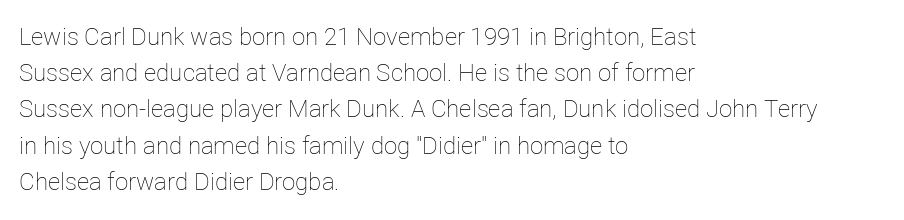
{"italic": "no", "bold": "no", "underline": "no", "align": "left", "line_spacing": "normal", "line_spacing_ratio": 1.51, "letter_spacing": "normal", "letter_spacing_em": 0.0, "glyph_px": 24}
